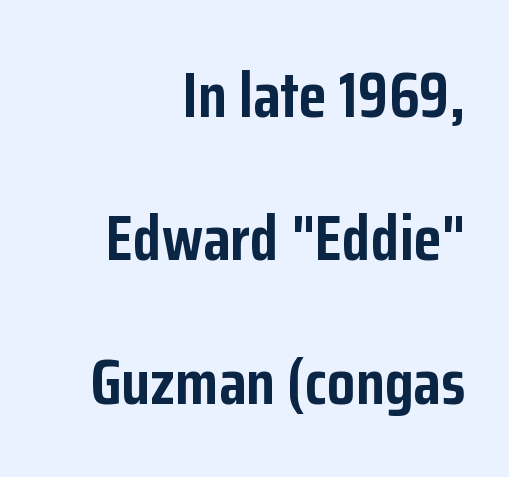
The image shows 64 px semibold, condensed sans-serif type, upright; set right-aligned, loose line spacing (2.24x), normal letter spacing, not underlined; low stroke contrast and a medium x-height.
